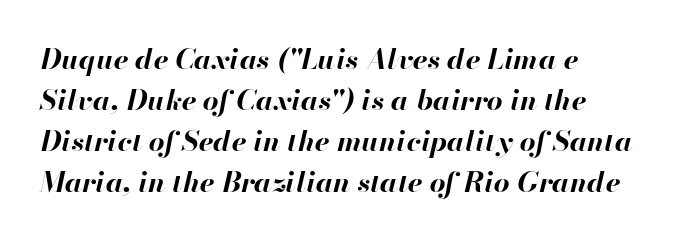
Casual observation: everything's shoved over to the left. Honestly, the row spacing looks completely unremarkable. These lines are rendered in a variable-pitch font. The zone under the glyphs is completely vacant. Slanted lettering throughout.
